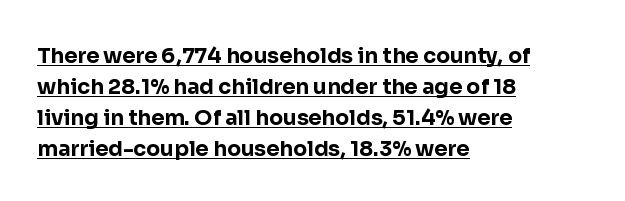
Q: Is the text bold? A: Yes.
Q: Is the text italic (slanted)? A: No, it is upright.
Q: Is the text underlined? A: Yes.
Q: How is the paragraph aligned? A: Left-aligned.
Q: Is the spacing between letters normal or unusually wide? A: Normal.
Q: Is the spacing between lines tight, normal or loose? A: Normal.
